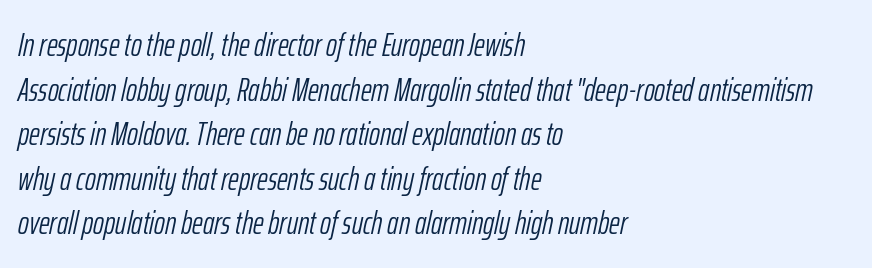
Do the characters align in a grid? No, the font is proportional. The rows are spaced the way most documents space them. Clear beneath every line of the passage. Is the type heavy? It reads as light-to-regular instead.
